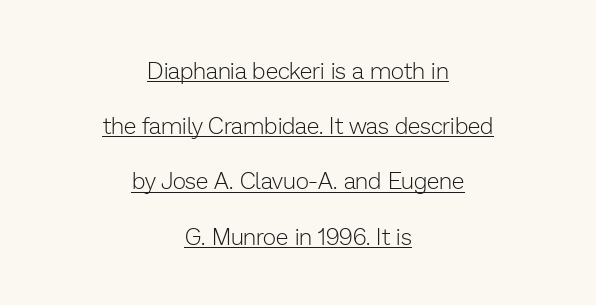
The image shows 23 px text type, upright; set centered, loose line spacing (2.4x), normal letter spacing, underlined.
